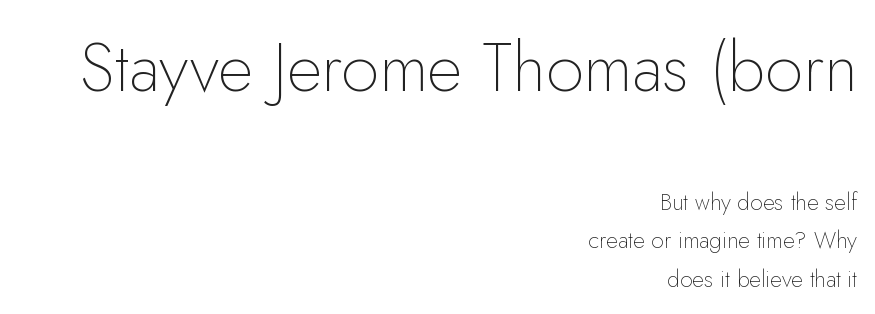
Only glyphs here, with clear space below each row. The rendering uses natural spacing where letterforms have individual widths. The line-height multiplier appears to be the usual default. The lines are quadded right. Scale decreases going downward across the two blocks.
